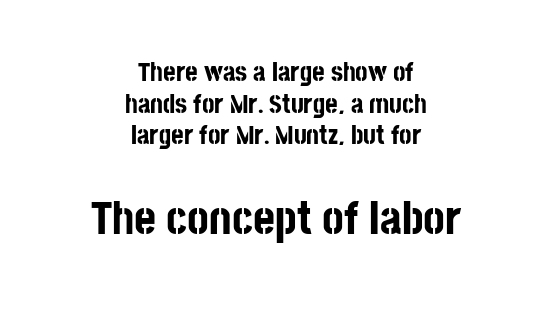
Q: Is the text bold? A: Yes.
Q: Is the text italic (slanted)? A: No, it is upright.
Q: Is the typeface a serif or a sans-serif typeface? A: Sans-serif.
Q: Is the text underlined? A: No.
Q: How is the paragraph aligned? A: Centered.
Q: Is the spacing between letters normal or unusually wide? A: Normal.
Q: Which block of text is set in a larger size, the first (top) or the second (bottom)? A: The second (bottom) one.
Q: Width (condensed, normal, or wide)? A: Condensed.
Q: Stroke contrast? A: Low.
Q: x-height? A: Large.
Q: Monospaced? A: No.
